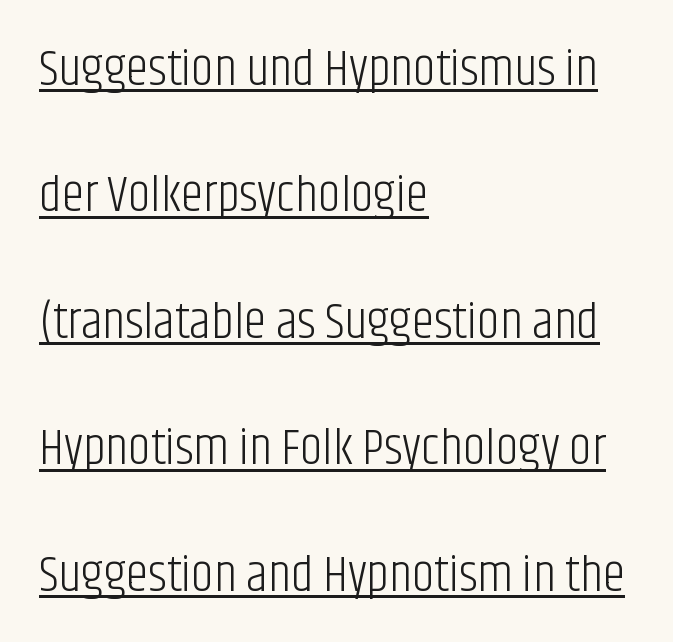
Q: Is the text bold? A: No.
Q: Is the text italic (slanted)? A: No, it is upright.
Q: Is the typeface a serif or a sans-serif typeface? A: Sans-serif.
Q: Is the text underlined? A: Yes.
Q: How is the paragraph aligned? A: Left-aligned.
Q: Is the spacing between letters normal or unusually wide? A: Normal.
Q: Is the spacing between lines tight, normal or loose? A: Loose.
Q: Width (condensed, normal, or wide)? A: Condensed.
Q: Stroke contrast? A: Low.
Q: x-height? A: Large.
Q: Monospaced? A: No.
